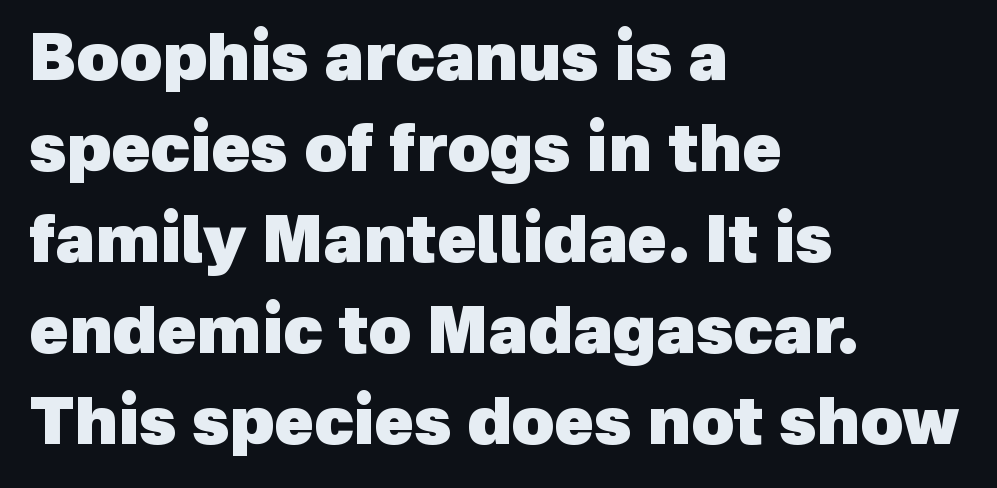
The leading is moderate, giving the passage an even texture. Emphasis by weight is at full strength: bold. Caption: standard tracking, unaltered. In terms of letterform style, serifs are entirely absent.
